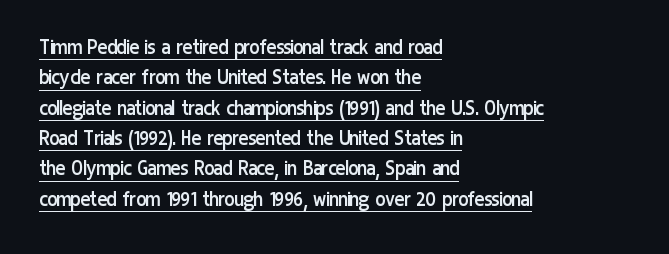
{"italic": "no", "bold": "no", "underline": "yes", "align": "left", "line_spacing": "normal", "line_spacing_ratio": 1.32, "letter_spacing": "normal", "letter_spacing_em": 0.0, "glyph_px": 23}
